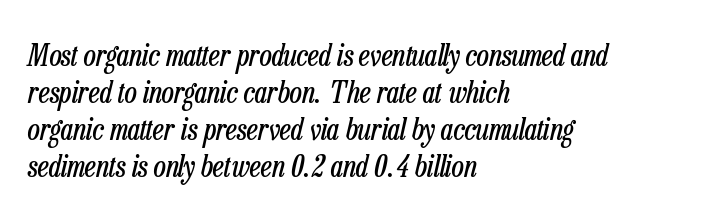
{"italic": "yes", "lean": "right", "slant_degrees": 13, "bold": "no", "weight": "regular", "width": "condensed", "stroke_contrast": "low", "x_height": "medium", "monospaced": "no", "underline": "no", "align": "left", "line_spacing_ratio": 1.23, "letter_spacing": "normal", "letter_spacing_em": 0.0, "glyph_px": 30}
